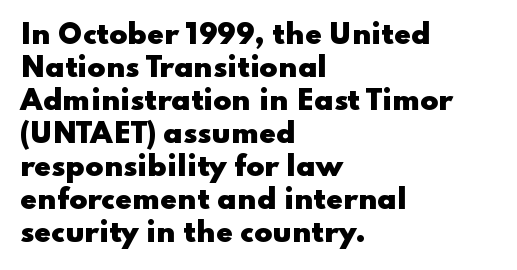
Words float on clear page, feet unadorned. Does the lettering tilt? It doesn't — this is upright. Visually the block forms a straight wall on the left and a jagged coastline on the right. These words are printed bold, with thick strokes throughout. Characters follow at the spacing the type designer built in.
